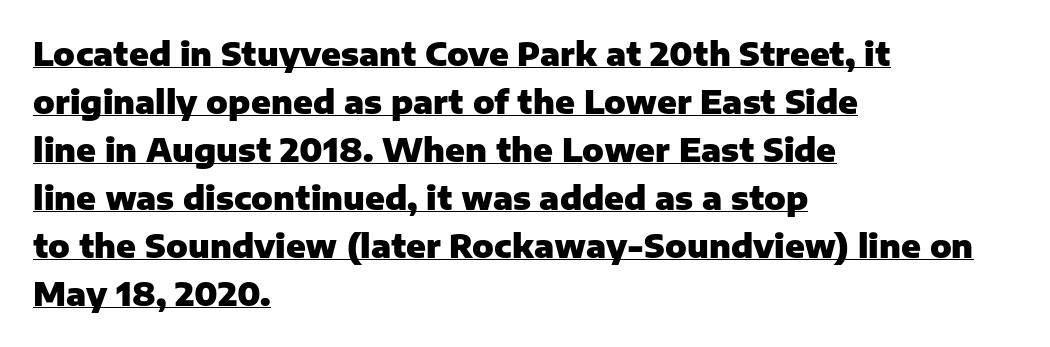
Looks like regular typesetting: each glyph gets only the width it needs. Each glyph is drawn with heavy, bold strokes. Compared with undecorated copy, this sample adds a rule below the words. Look at the tracking — it's just the regular setting, nothing added.
